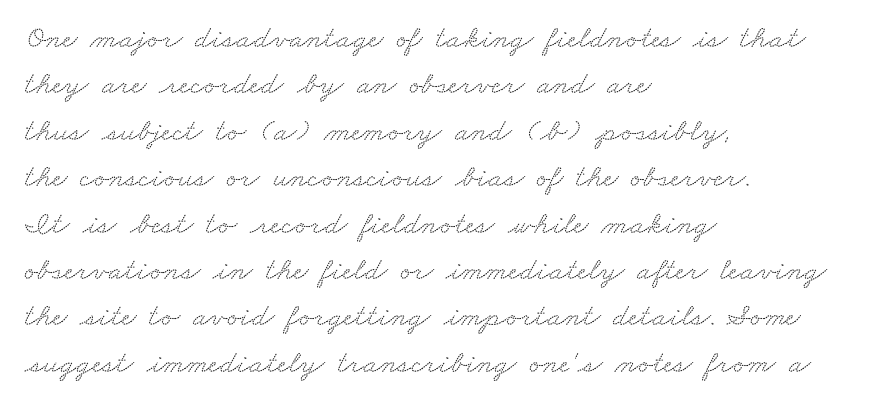
The image shows 32 px wide serif type; set left-aligned, normal line spacing (1.45x), normal letter spacing, not underlined; low stroke contrast and a small x-height.
